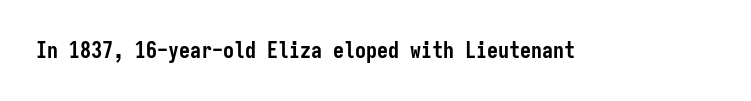
Q: Is the text bold? A: Yes.
Q: Is the text italic (slanted)? A: No, it is upright.
Q: Is the text underlined? A: No.
Q: Is the spacing between letters normal or unusually wide? A: Normal.
